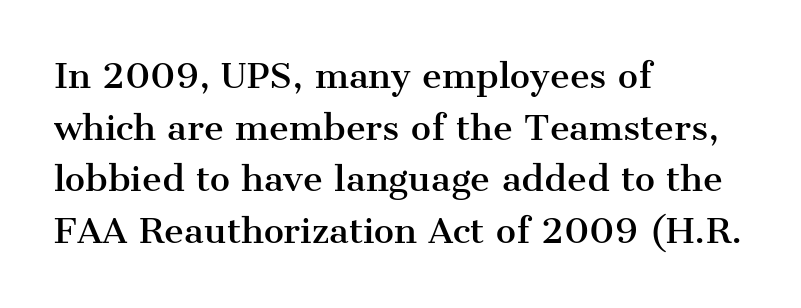
The image shows 34 px serif type, upright; set left-aligned, normal line spacing (1.52x), normal letter spacing, not underlined; medium stroke contrast and a medium x-height.
